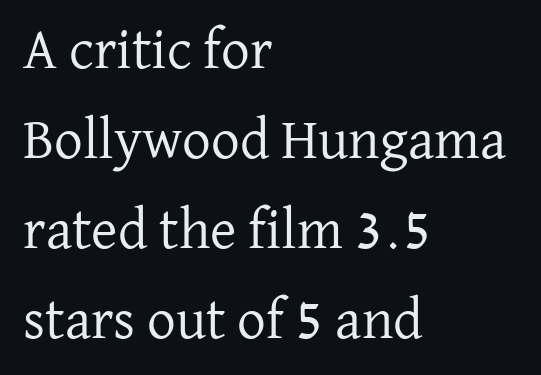
Q: Is the text bold? A: No.
Q: Is the text italic (slanted)? A: No, it is upright.
Q: Is the typeface a serif or a sans-serif typeface? A: Serif.
Q: Is the text underlined? A: No.
Q: How is the paragraph aligned? A: Left-aligned.
Q: Is the spacing between letters normal or unusually wide? A: Normal.
Q: Is the spacing between lines tight, normal or loose? A: Normal.
Q: Width (condensed, normal, or wide)? A: Normal.
Q: Stroke contrast? A: Low.
Q: x-height? A: Medium.
Q: Monospaced? A: No.
